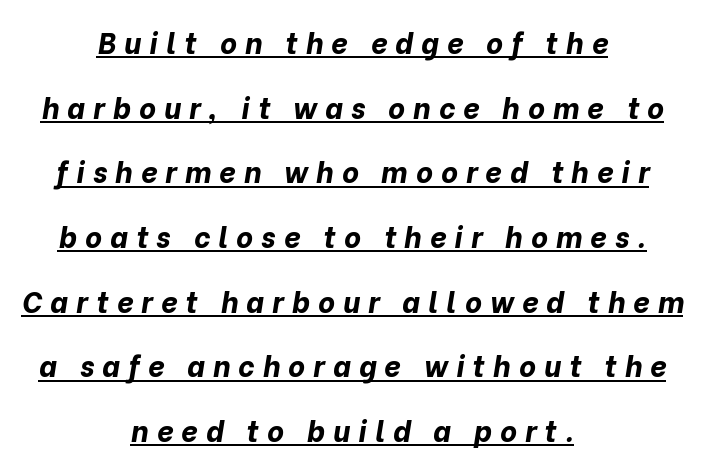
Q: Is the text bold? A: Yes.
Q: Is the text italic (slanted)? A: Yes, it leans right by about 10 degrees.
Q: Is the text underlined? A: Yes.
Q: How is the paragraph aligned? A: Centered.
Q: Is the spacing between letters normal or unusually wide? A: Unusually wide.
Q: Is the spacing between lines tight, normal or loose? A: Loose.
Q: Width (condensed, normal, or wide)? A: Normal.
Q: Stroke contrast? A: Low.
Q: x-height? A: Medium.
Q: Monospaced? A: No.
